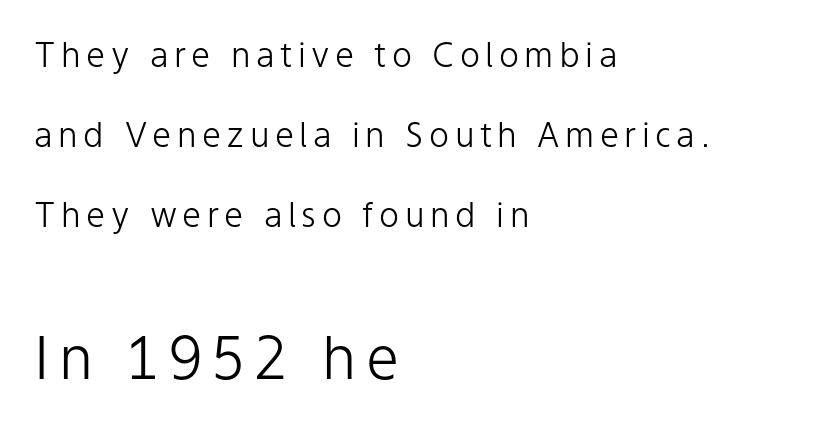
Clear beneath every line of the passage. This rendering uses left alignment, leaving the right contour irregular. Unlike italic type, these characters show no tilt at all. The rendering uses natural spacing where letterforms have individual widths. The passage shown stacks its lines with a broad gap.
